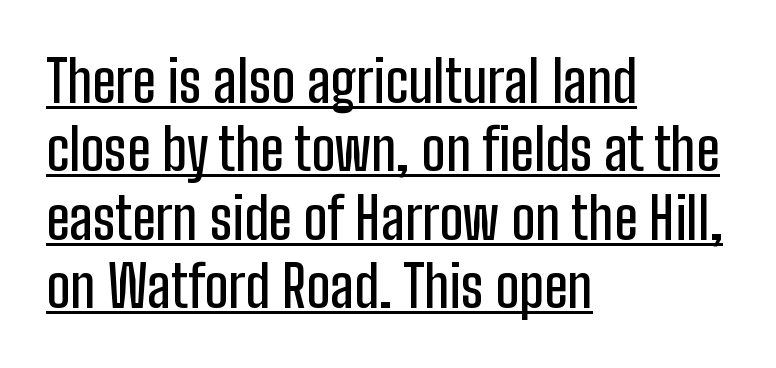
{"serif": "no", "italic": "no", "width": "condensed", "stroke_contrast": "low", "x_height": "medium", "monospaced": "no", "underline": "yes", "align": "left", "line_spacing_ratio": 1.2, "letter_spacing": "normal", "letter_spacing_em": 0.0, "glyph_px": 57}
